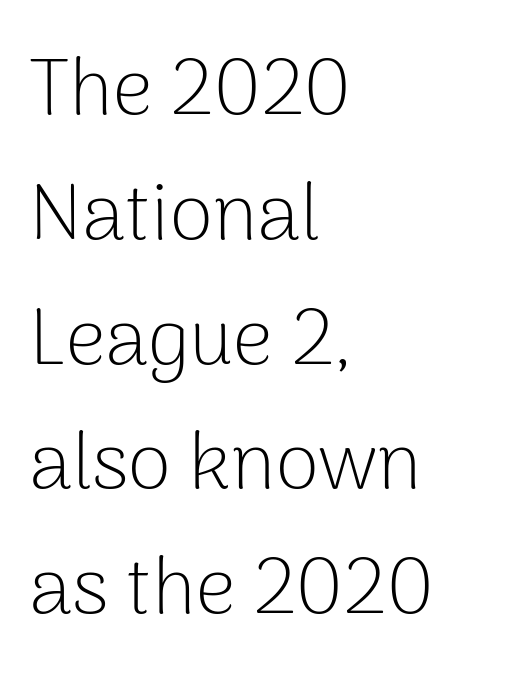
Q: Is the text bold? A: No.
Q: Is the text italic (slanted)? A: No, it is upright.
Q: Is the typeface a serif or a sans-serif typeface? A: Sans-serif.
Q: Is the text underlined? A: No.
Q: How is the paragraph aligned? A: Left-aligned.
Q: Is the spacing between letters normal or unusually wide? A: Normal.
Q: Is the spacing between lines tight, normal or loose? A: Normal.
Q: Width (condensed, normal, or wide)? A: Normal.
Q: Stroke contrast? A: Low.
Q: x-height? A: Medium.
Q: Monospaced? A: No.
